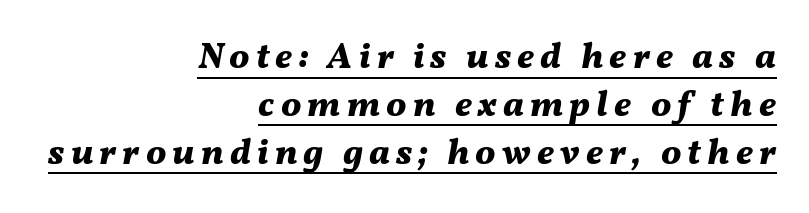
The image shows 36 px bold type, italic (leaning right); set right-aligned, normal line spacing (1.33x), underlined; medium stroke contrast and a medium x-height.
